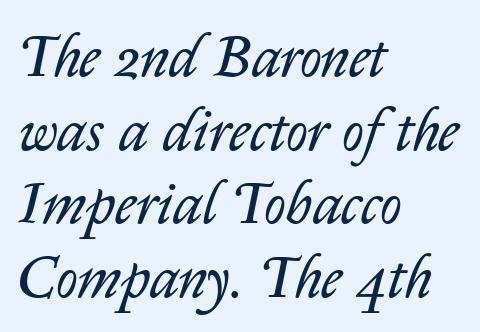
{"italic": "yes", "lean": "right", "slant_degrees": 14, "bold": "no", "weight": "regular", "width": "normal", "stroke_contrast": "low", "x_height": "medium", "monospaced": "no", "underline": "no", "align": "left", "line_spacing": "normal", "line_spacing_ratio": 1.25, "letter_spacing": "normal", "letter_spacing_em": 0.0, "glyph_px": 59}
